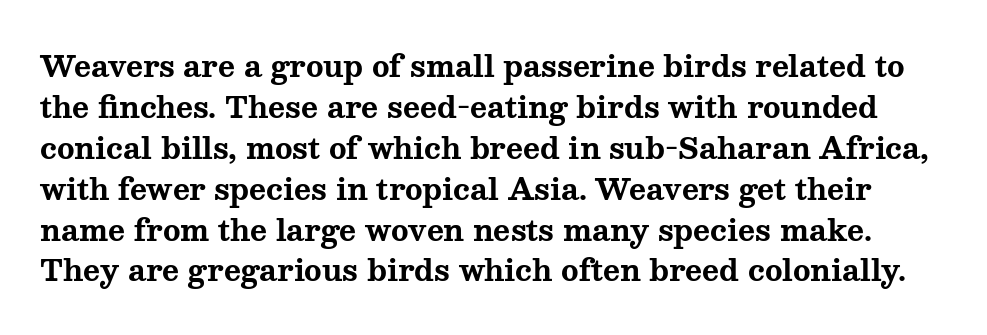
Just letters on the line, the space beneath them empty. Each letter keeps its own natural width here, so spacing adapts to shape. Does the lettering tilt? It doesn't — this is upright. What stands out about the letter spacing? Nothing — it is the standard amount.
